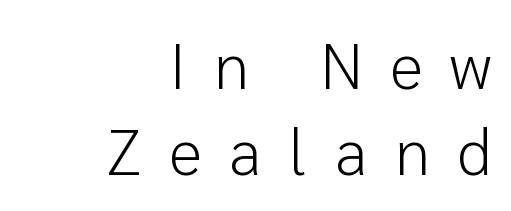
One-word summary of the alignment: right. Quick note: not italic, upright. This sample has the flowing, uneven cadence of proportional lettering. Clear beneath every line of the passage. A light-to-regular cut is what we see here. A typesetter would call this leading conventional body-copy spacing.
